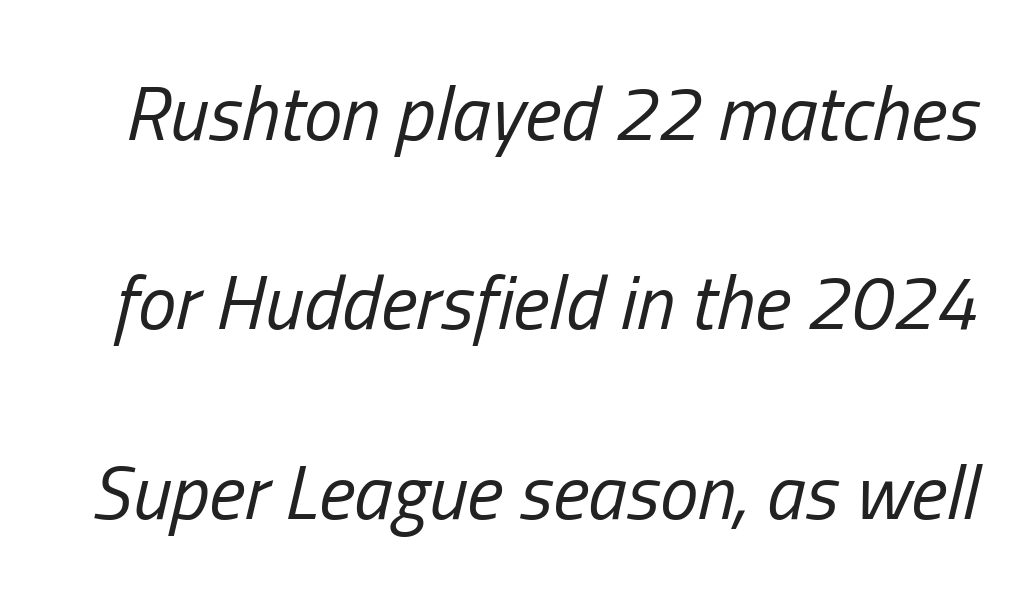
The image shows 77 px regular-weight, condensed type, italic (leaning right); set loose line spacing (2.46x), normal letter spacing, not underlined; low stroke contrast and a medium x-height.
